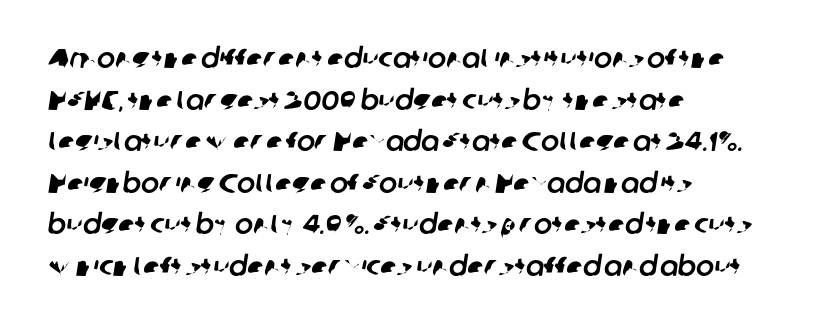
The image shows 27 px text type; set left-aligned, normal line spacing (1.54x), normal letter spacing, not underlined.
